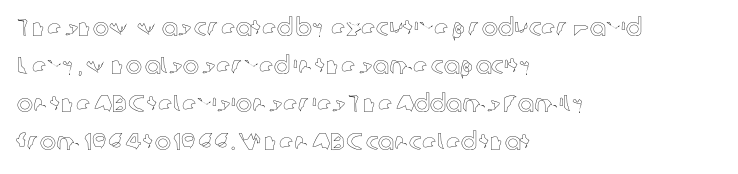
{"italic": "no", "underline": "no", "align": "left", "line_spacing": "normal", "line_spacing_ratio": 1.59, "letter_spacing": "normal", "letter_spacing_em": 0.0, "glyph_px": 24}
